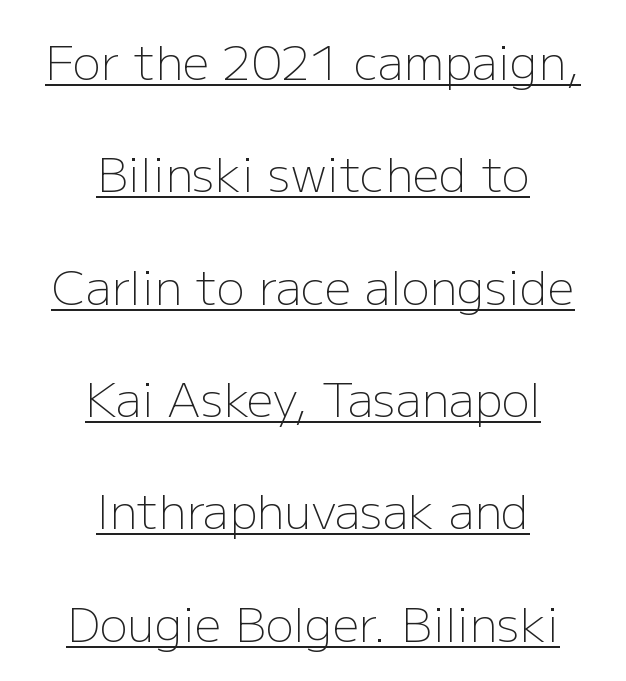
No feet cap the strokes, marking this as sans-serif type. Ink coverage per letter is moderate at most. Successive baselines arrive slowly, with a big drop between each. Every stem runs plumb, perpendicular to the baseline.
